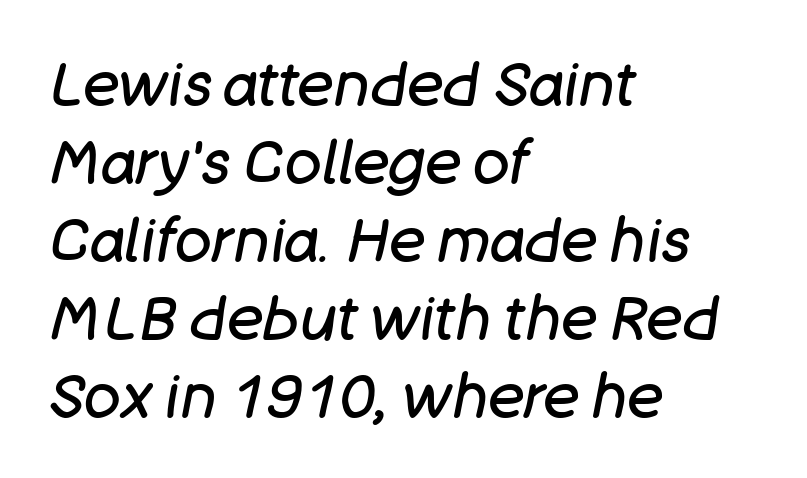
{"italic": "yes", "lean": "right", "slant_degrees": 11, "bold": "no", "weight": "regular", "width": "normal", "stroke_contrast": "low", "x_height": "large", "monospaced": "no", "underline": "no", "align": "left", "line_spacing": "normal", "line_spacing_ratio": 1.28, "letter_spacing": "normal", "letter_spacing_em": 0.0, "glyph_px": 61}
